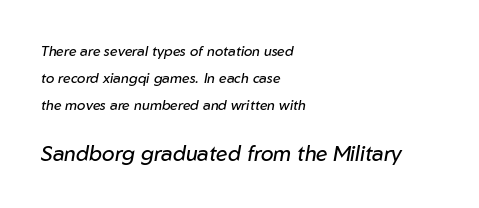
Which chunk is bigger? The second one — the bottom block dwarfs the top. Leading: increased. The face used here has a pronounced slope to its letters. Summary of weight: not heavy and not bold.
